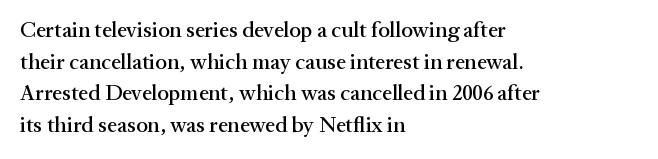
Ordinary non-slanted type is in use. Letter spacing: default. This sample is left-justified, so line endings fall wherever the words run out. Underline: absent. Successive baselines arrive at the customary interval.
